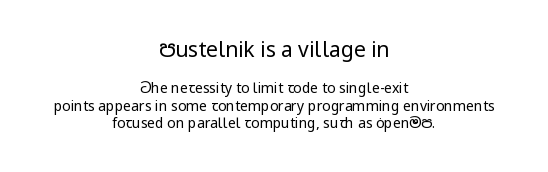
Q: Is the text bold? A: No.
Q: Is the text italic (slanted)? A: No, it is upright.
Q: Is the text underlined? A: No.
Q: How is the paragraph aligned? A: Centered.
Q: Is the spacing between letters normal or unusually wide? A: Normal.
Q: Is the spacing between lines tight, normal or loose? A: Normal.
Q: Which block of text is set in a larger size, the first (top) or the second (bottom)? A: The first (top) one.
